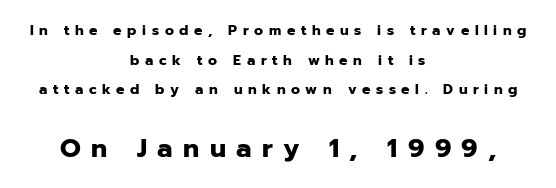
{"italic": "no", "bold": "yes", "underline": "no", "align": "center", "line_spacing": "loose", "line_spacing_ratio": 2.11, "letter_spacing": "wide", "letter_spacing_em": 0.4, "larger_block": "second", "size_ratio": 1.86, "glyph_px": 26}
